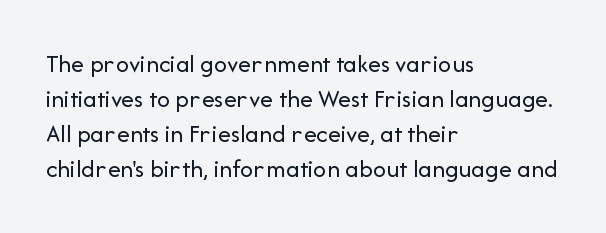
{"italic": "no", "bold": "no", "underline": "no", "align": "left", "line_spacing": "normal", "line_spacing_ratio": 1.35, "letter_spacing": "normal", "letter_spacing_em": 0.0, "glyph_px": 26}
